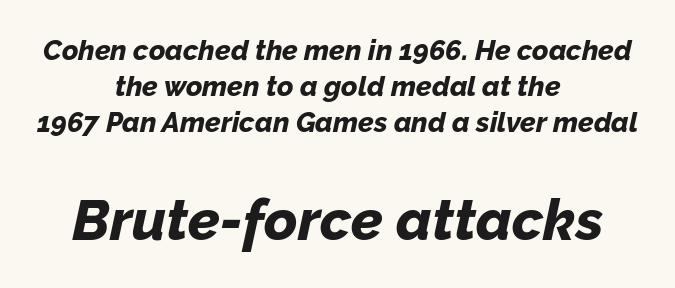
{"italic": "yes", "lean": "right", "slant_degrees": 12, "bold": "yes", "weight": "bold", "width": "normal", "stroke_contrast": "low", "x_height": "medium", "monospaced": "no", "underline": "no", "align": "center", "line_spacing": "normal", "line_spacing_ratio": 1.28, "letter_spacing": "normal", "letter_spacing_em": 0.0, "larger_block": "second", "size_ratio": 2.04, "glyph_px": 57}
